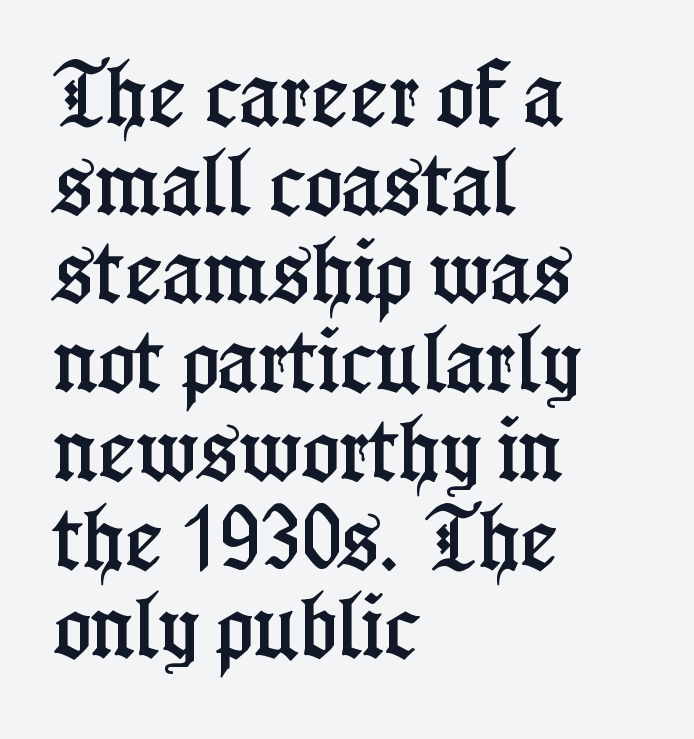
{"serif": "yes", "italic": "no", "width": "condensed", "stroke_contrast": "low", "x_height": "medium", "monospaced": "no", "underline": "no", "align": "left", "line_spacing": "normal", "line_spacing_ratio": 1.25, "letter_spacing": "normal", "letter_spacing_em": 0.0, "glyph_px": 71}
